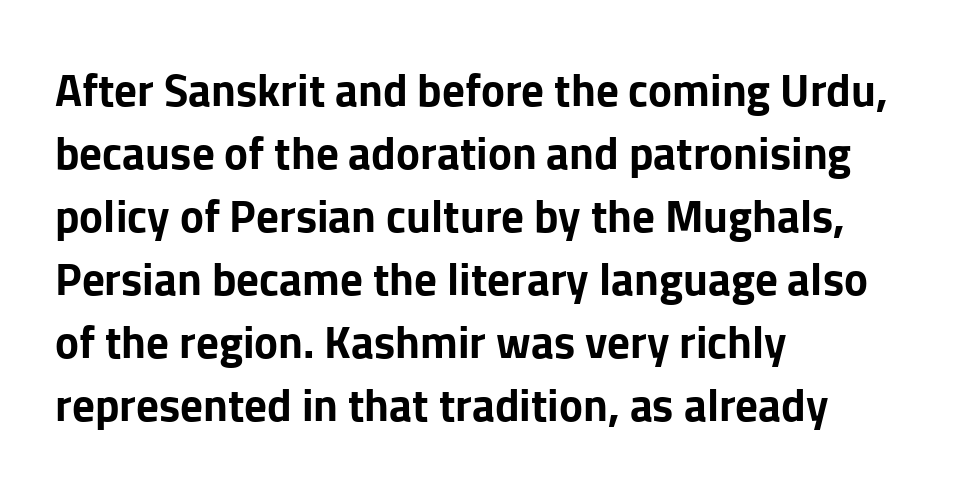
Q: Is the text bold? A: Yes.
Q: Is the text italic (slanted)? A: No, it is upright.
Q: Is the typeface a serif or a sans-serif typeface? A: Sans-serif.
Q: Is the text underlined? A: No.
Q: How is the paragraph aligned? A: Left-aligned.
Q: Is the spacing between letters normal or unusually wide? A: Normal.
Q: Is the spacing between lines tight, normal or loose? A: Normal.
Q: Width (condensed, normal, or wide)? A: Normal.
Q: Stroke contrast? A: Low.
Q: x-height? A: Medium.
Q: Monospaced? A: No.
